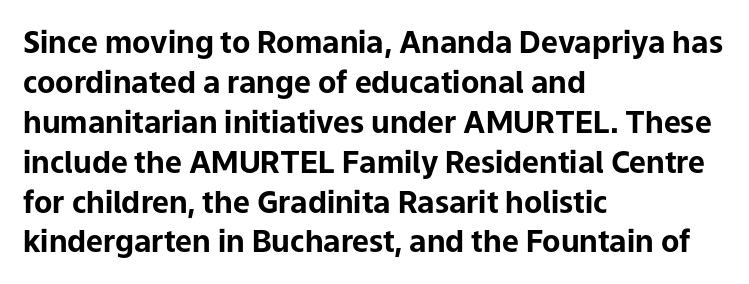
The image shows 30 px bold sans-serif type, upright; set left-aligned, normal line spacing (1.33x), normal letter spacing, not underlined; low stroke contrast and a medium x-height.
